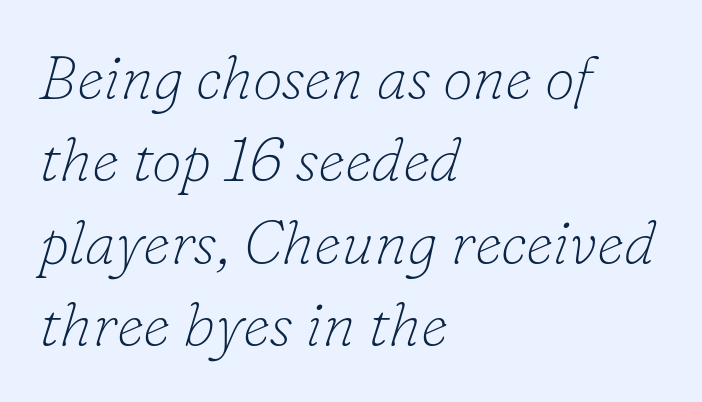
Q: Is the text bold? A: No.
Q: Is the text italic (slanted)? A: Yes, it leans right by about 16 degrees.
Q: Is the typeface a serif or a sans-serif typeface? A: Serif.
Q: Is the text underlined? A: No.
Q: How is the paragraph aligned? A: Left-aligned.
Q: Is the spacing between letters normal or unusually wide? A: Normal.
Q: Is the spacing between lines tight, normal or loose? A: Normal.
Q: Width (condensed, normal, or wide)? A: Normal.
Q: Stroke contrast? A: Low.
Q: x-height? A: Small.
Q: Monospaced? A: No.
